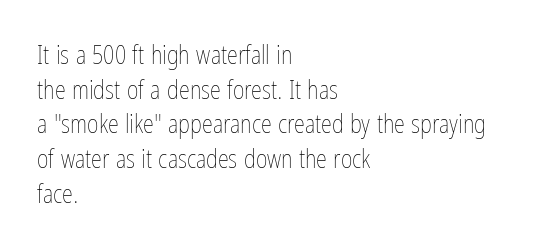
Q: Is the text bold? A: No.
Q: Is the text italic (slanted)? A: No, it is upright.
Q: Is the text underlined? A: No.
Q: How is the paragraph aligned? A: Left-aligned.
Q: Is the spacing between letters normal or unusually wide? A: Normal.
Q: Is the spacing between lines tight, normal or loose? A: Normal.
